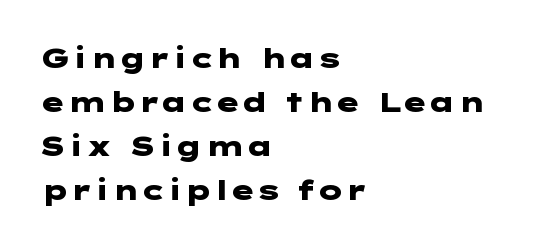
In terms of weight, the rendering is a true, heavy bold. Posture: upright roman. The tracking reads as untouched default to a designer's eye. Serifs: no, the terminals of the letterforms are clean. The lines sit at an ordinary, default distance from one another.
